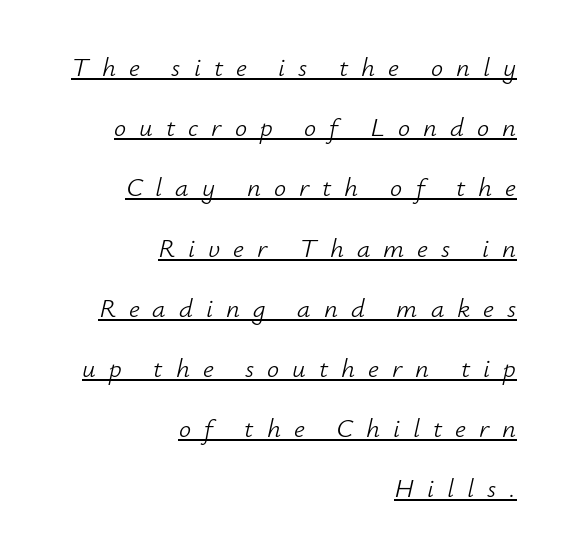
Q: Is the text bold? A: No.
Q: Is the text italic (slanted)? A: Yes, it leans right by about 12 degrees.
Q: Is the text underlined? A: Yes.
Q: How is the paragraph aligned? A: Right-aligned.
Q: Is the spacing between letters normal or unusually wide? A: Unusually wide.
Q: Is the spacing between lines tight, normal or loose? A: Loose.
